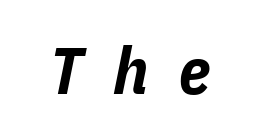
The face used here has a pronounced slope to its letters. Anything drawn beneath the words? Only blank space. These lines have a slow, spaced-out rhythm from letter to letter. Varying glyph widths throughout — classic text-font behaviour.
